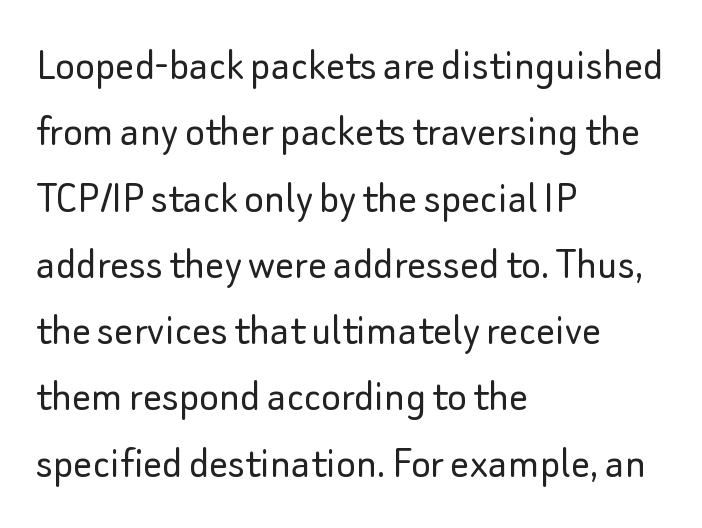
The image shows 47 px light sans-serif type, upright; set left-aligned, normal line spacing (1.41x), normal letter spacing, not underlined; low stroke contrast and a small x-height.
